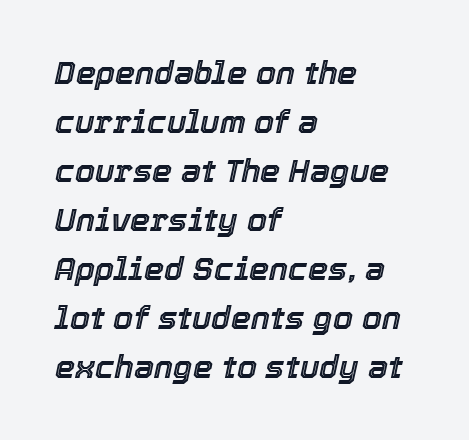
The image shows 32 px text type, italic (leaning right); set left-aligned, normal line spacing (1.53x), normal letter spacing, not underlined; a medium x-height.
